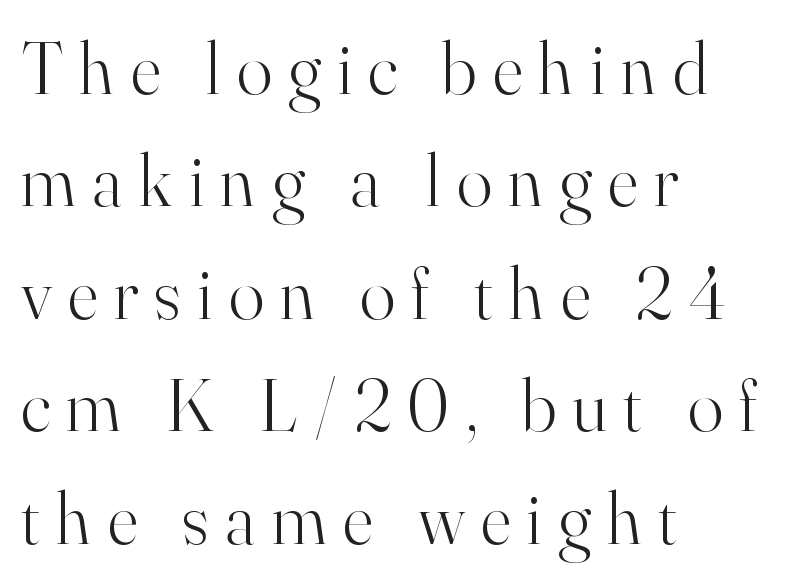
The typography opts for an upright posture over an oblique one. Letters rest on an invisible, unmarked baseline. Heaviness? Minimal to ordinary, like unemphasized prose. Short note: letters widely spaced. A normal amount of white space separates one row of letters from the next. Left-aligned paragraph, ragged on the right.
